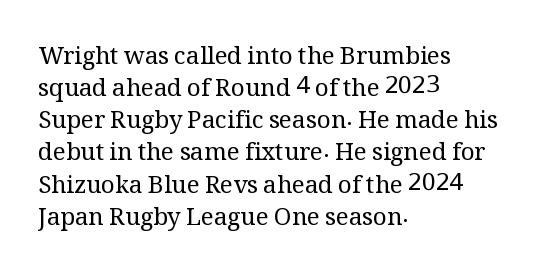
{"italic": "no", "bold": "no", "underline": "no", "align": "left", "line_spacing": "normal", "line_spacing_ratio": 1.34, "letter_spacing": "normal", "letter_spacing_em": 0.0, "glyph_px": 24}
